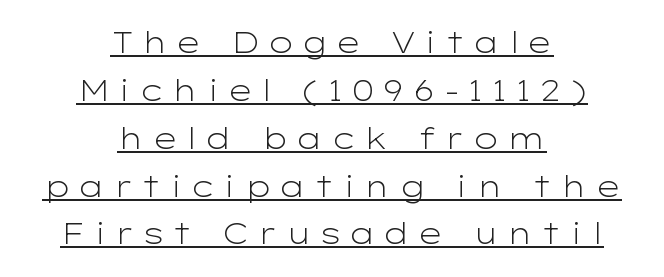
Q: Is the text bold? A: No.
Q: Is the text italic (slanted)? A: No, it is upright.
Q: Is the typeface a serif or a sans-serif typeface? A: Sans-serif.
Q: Is the text underlined? A: Yes.
Q: How is the paragraph aligned? A: Centered.
Q: Is the spacing between letters normal or unusually wide? A: Unusually wide.
Q: Is the spacing between lines tight, normal or loose? A: Normal.
Q: Width (condensed, normal, or wide)? A: Wide.
Q: Stroke contrast? A: Low.
Q: x-height? A: Medium.
Q: Monospaced? A: No.
